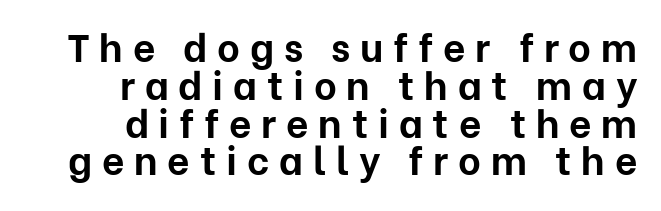
Q: Is the text bold? A: Yes.
Q: Is the text italic (slanted)? A: No, it is upright.
Q: Is the typeface a serif or a sans-serif typeface? A: Sans-serif.
Q: Is the text underlined? A: No.
Q: How is the paragraph aligned? A: Right-aligned.
Q: Is the spacing between letters normal or unusually wide? A: Unusually wide.
Q: Is the spacing between lines tight, normal or loose? A: Tight.
Q: Width (condensed, normal, or wide)? A: Normal.
Q: Stroke contrast? A: Low.
Q: x-height? A: Medium.
Q: Monospaced? A: No.
